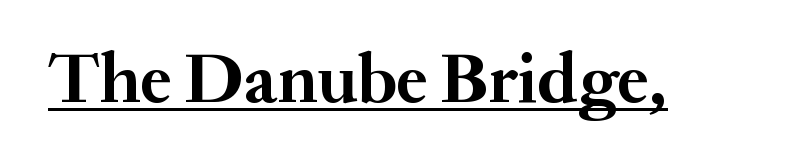
{"serif": "yes", "italic": "no", "bold": "yes", "weight": "semibold", "width": "normal", "stroke_contrast": "medium", "x_height": "small", "monospaced": "no", "underline": "yes", "letter_spacing": "normal", "letter_spacing_em": 0.0, "glyph_px": 71}
